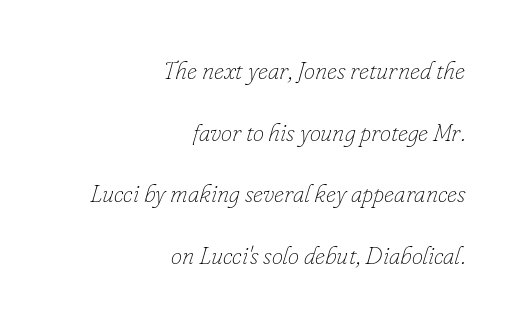
Q: Is the text bold? A: No.
Q: Is the text italic (slanted)? A: Yes, it leans right by about 16 degrees.
Q: Is the text underlined? A: No.
Q: How is the paragraph aligned? A: Right-aligned.
Q: Is the spacing between letters normal or unusually wide? A: Normal.
Q: Is the spacing between lines tight, normal or loose? A: Loose.
